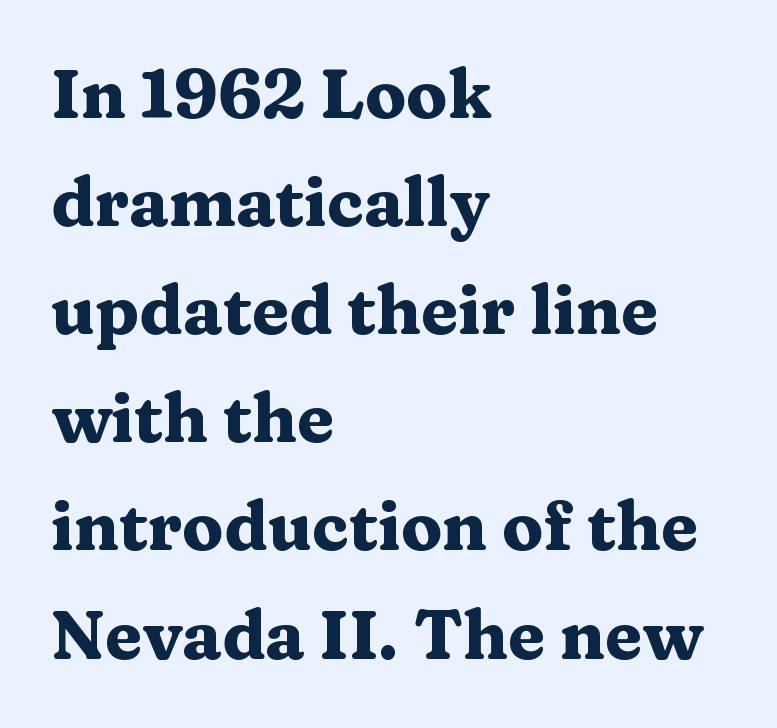
Q: Is the text bold? A: Yes.
Q: Is the text italic (slanted)? A: No, it is upright.
Q: Is the typeface a serif or a sans-serif typeface? A: Serif.
Q: Is the text underlined? A: No.
Q: How is the paragraph aligned? A: Left-aligned.
Q: Is the spacing between letters normal or unusually wide? A: Normal.
Q: Is the spacing between lines tight, normal or loose? A: Normal.
Q: Width (condensed, normal, or wide)? A: Wide.
Q: Stroke contrast? A: Medium.
Q: x-height? A: Medium.
Q: Monospaced? A: No.
